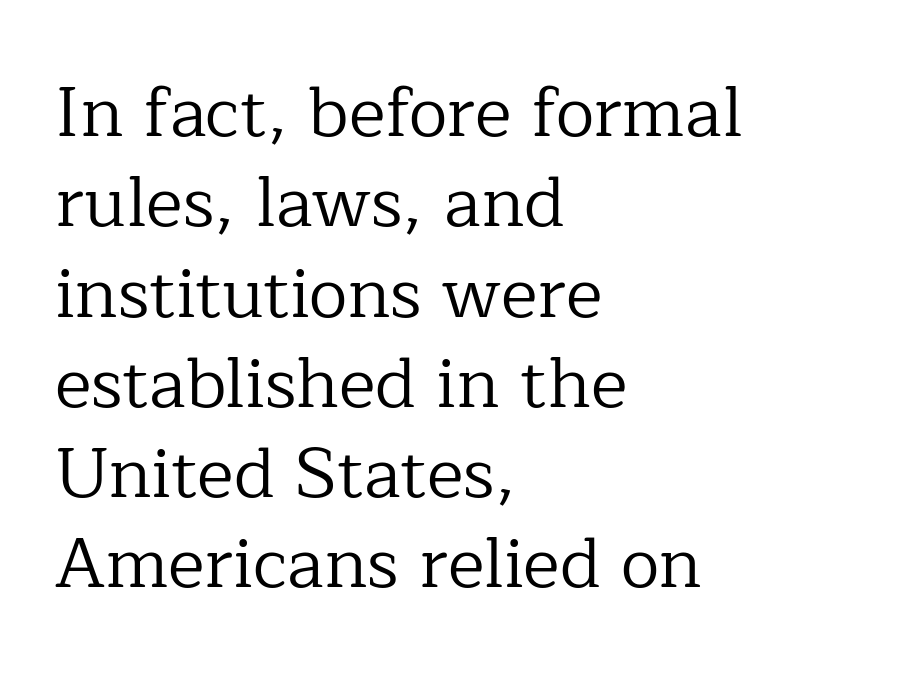
The setting favours the left margin, as ordinary paragraphs usually do. Has an underline been added? It has not. Looks like regular typesetting: each glyph gets only the width it needs. Stems and bowls with no extra thickness — not bold. Is this a sans? No — the strokes have serifs.
